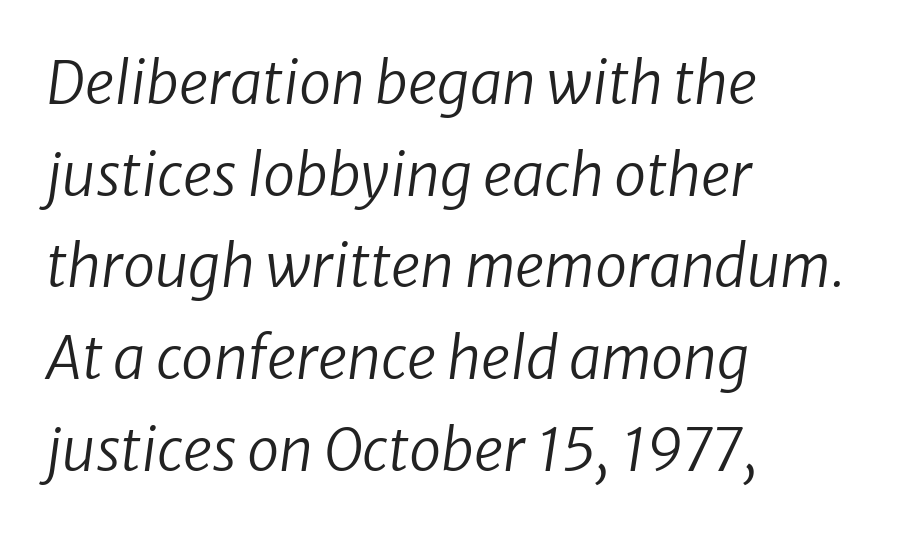
Q: Is the text bold? A: No.
Q: Is the text italic (slanted)? A: Yes, it leans right by about 8 degrees.
Q: Is the text underlined? A: No.
Q: How is the paragraph aligned? A: Left-aligned.
Q: Is the spacing between letters normal or unusually wide? A: Normal.
Q: Is the spacing between lines tight, normal or loose? A: Normal.
Q: Width (condensed, normal, or wide)? A: Normal.
Q: Stroke contrast? A: Low.
Q: x-height? A: Medium.
Q: Monospaced? A: No.
